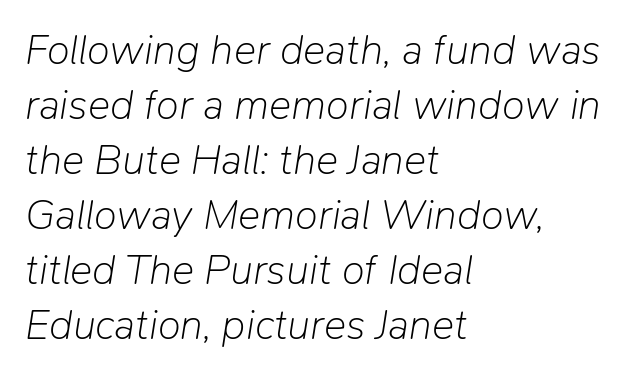
No letter is thick-stroked: the sample isn't bold. Notice how the stems are inclined rather than vertical — that's the hallmark of italics. Casual observation: everything's shoved over to the left. Summary of vertical rhythm: regular, with standard interline spacing. Beneath every word, the page is bare.
